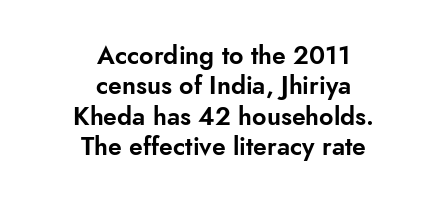
Decoration check: the copy has no underline. Italic: no, the glyphs are upright roman. Does extra space separate the letters? No, they use regular spacing. Short and long lines alike share a common midpoint.
